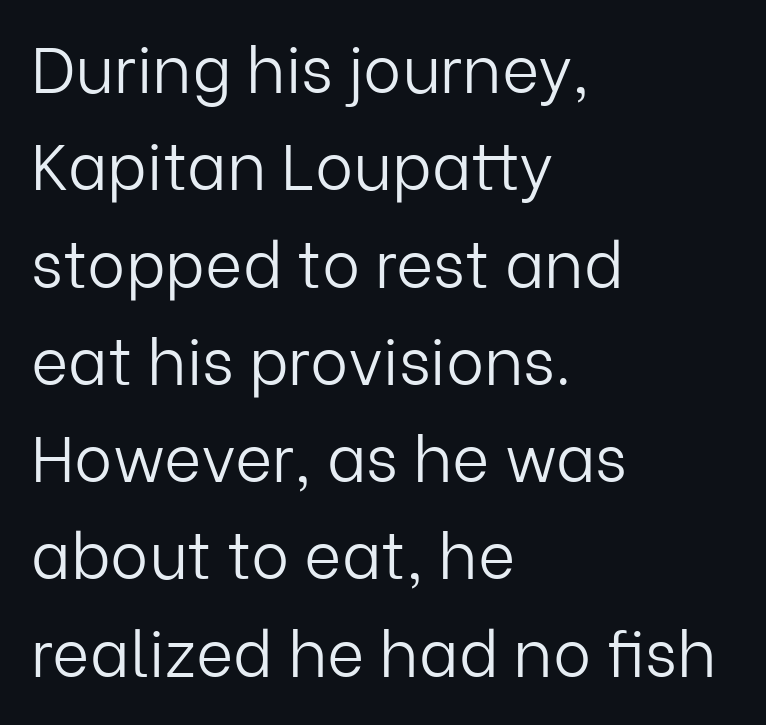
Q: Is the text bold? A: No.
Q: Is the text italic (slanted)? A: No, it is upright.
Q: Is the typeface a serif or a sans-serif typeface? A: Sans-serif.
Q: Is the text underlined? A: No.
Q: How is the paragraph aligned? A: Left-aligned.
Q: Is the spacing between letters normal or unusually wide? A: Normal.
Q: Is the spacing between lines tight, normal or loose? A: Normal.
Q: Width (condensed, normal, or wide)? A: Normal.
Q: Stroke contrast? A: Low.
Q: x-height? A: Medium.
Q: Monospaced? A: No.
